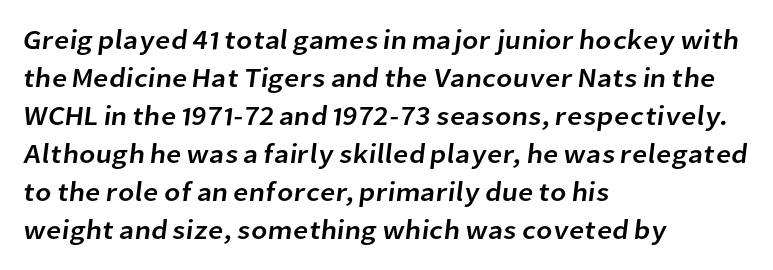
Q: Is the text underlined? A: No.
Q: How is the paragraph aligned? A: Left-aligned.
Q: Is the spacing between letters normal or unusually wide? A: Normal.
Q: Is the spacing between lines tight, normal or loose? A: Normal.
